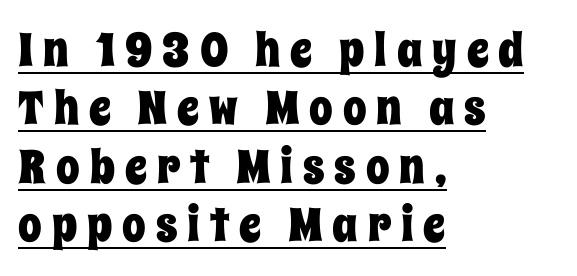
The rendering uses natural spacing where letterforms have individual widths. Line beginnings align vertically; line endings do not. Glance below the letters and you will spot a drawn line. Ascenders rise straight up at ninety degrees. The tracking reads as deliberately expanded to a designer's eye.
